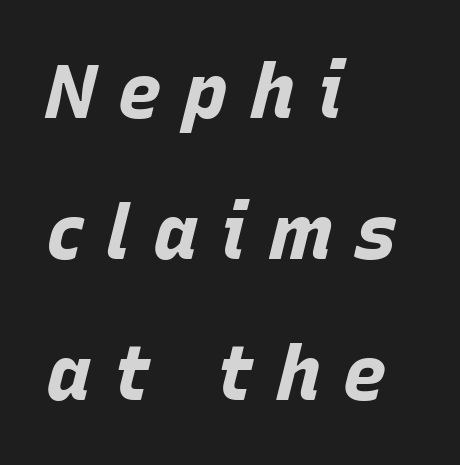
{"italic": "yes", "lean": "right", "slant_degrees": 15, "bold": "yes", "weight": "bold", "width": "normal", "stroke_contrast": "low", "x_height": "large", "monospaced": "no", "underline": "no", "align": "left", "line_spacing_ratio": 1.88, "letter_spacing": "wide", "letter_spacing_em": 0.29, "glyph_px": 75}
